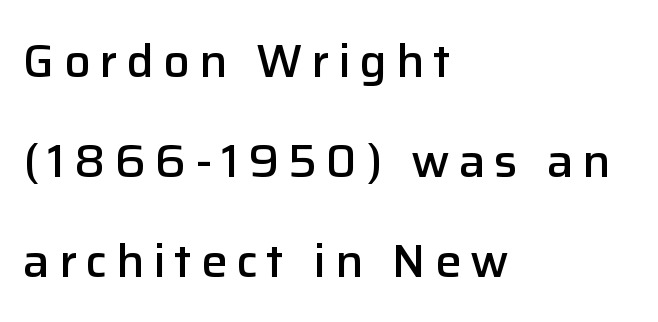
{"serif": "no", "italic": "no", "bold": "semi", "weight": "semibold", "width": "normal", "stroke_contrast": "low", "x_height": "medium", "monospaced": "no", "underline": "no", "align": "left", "line_spacing": "loose", "line_spacing_ratio": 2.13, "glyph_px": 47}
